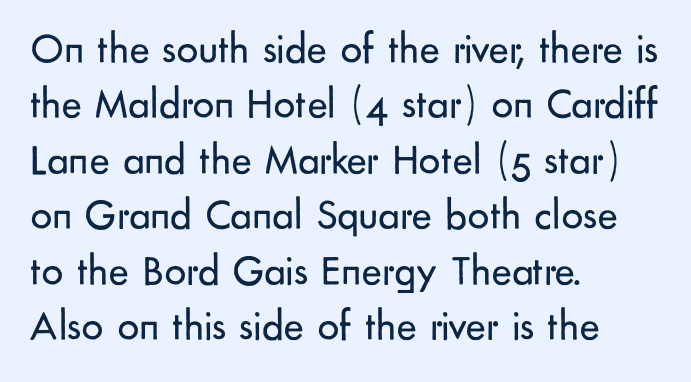
The image shows 43 px regular-weight sans-serif type, upright; set left-aligned, normal line spacing (1.29x), normal letter spacing, not underlined; low stroke contrast and a small x-height.
